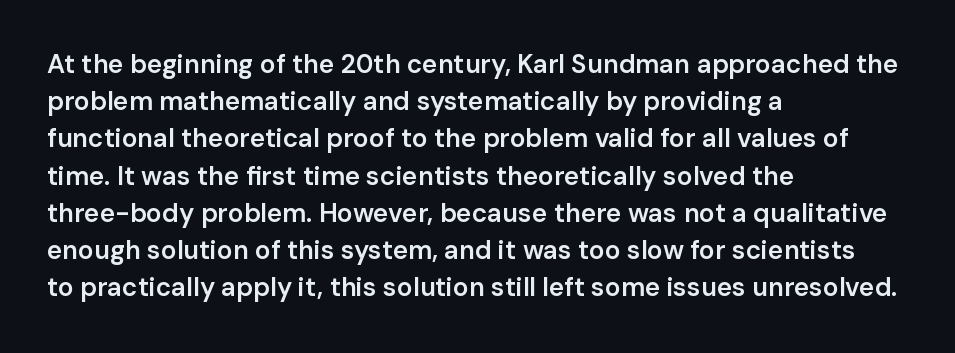
The strokes are fattened partway — semibold, not bold. The rendering uses a moderate line-height, typical for paragraphs. This sample uses plain, unmodified letter spacing. Any mark beneath the type? The region is blank.
